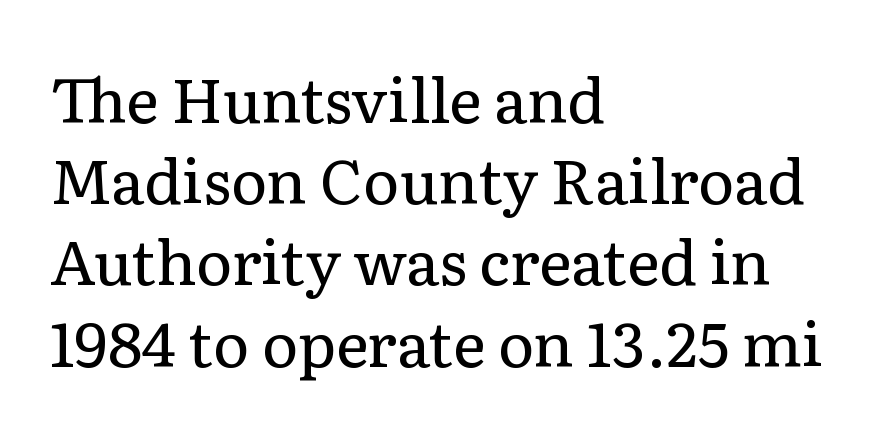
{"serif": "yes", "italic": "no", "bold": "no", "weight": "regular", "width": "normal", "stroke_contrast": "low", "x_height": "medium", "monospaced": "no", "underline": "no", "align": "left", "line_spacing": "normal", "line_spacing_ratio": 1.31, "letter_spacing": "normal", "letter_spacing_em": 0.0, "glyph_px": 62}
